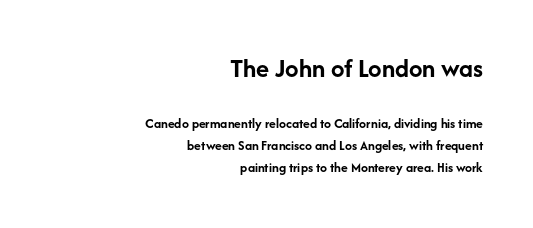
Q: Is the text bold? A: Yes.
Q: Is the text italic (slanted)? A: No, it is upright.
Q: Is the text underlined? A: No.
Q: How is the paragraph aligned? A: Right-aligned.
Q: Is the spacing between letters normal or unusually wide? A: Normal.
Q: Is the spacing between lines tight, normal or loose? A: Normal.
Q: Which block of text is set in a larger size, the first (top) or the second (bottom)? A: The first (top) one.
